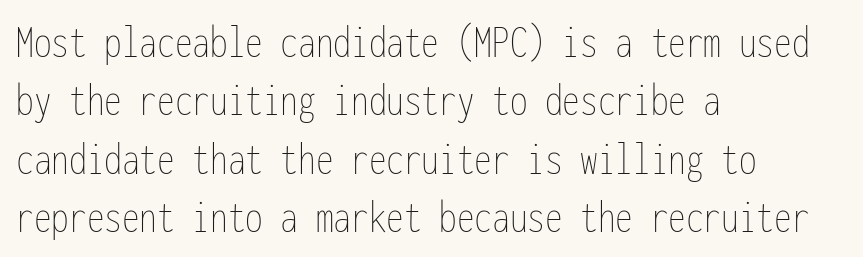
{"italic": "no", "bold": "no", "weight": "thin", "width": "condensed", "stroke_contrast": "low", "x_height": "medium", "monospaced": "yes", "underline": "no", "align": "left", "line_spacing_ratio": 1.24, "letter_spacing": "normal", "letter_spacing_em": 0.0, "glyph_px": 47}
